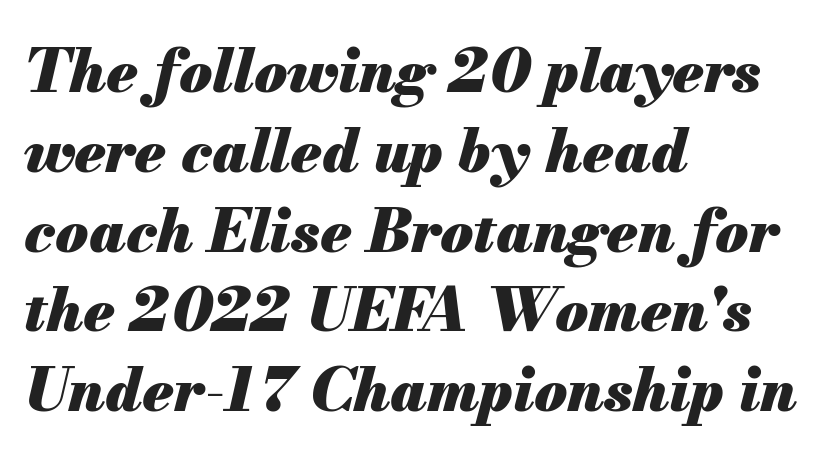
Q: Is the text bold? A: Yes.
Q: Is the text italic (slanted)? A: Yes, it leans right by about 13 degrees.
Q: Is the text underlined? A: No.
Q: How is the paragraph aligned? A: Left-aligned.
Q: Is the spacing between letters normal or unusually wide? A: Normal.
Q: Is the spacing between lines tight, normal or loose? A: Normal.
Q: Width (condensed, normal, or wide)? A: Normal.
Q: Stroke contrast? A: Medium.
Q: x-height? A: Small.
Q: Monospaced? A: No.
